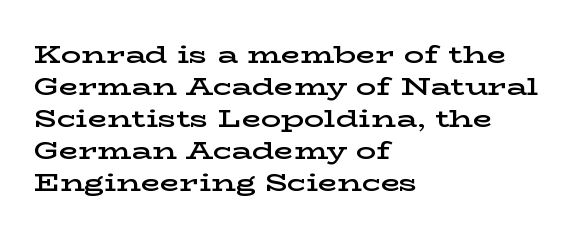
Q: Is the text bold? A: Semi-bold.
Q: Is the text italic (slanted)? A: No, it is upright.
Q: Is the text underlined? A: No.
Q: How is the paragraph aligned? A: Left-aligned.
Q: Is the spacing between letters normal or unusually wide? A: Normal.
Q: Is the spacing between lines tight, normal or loose? A: Normal.
